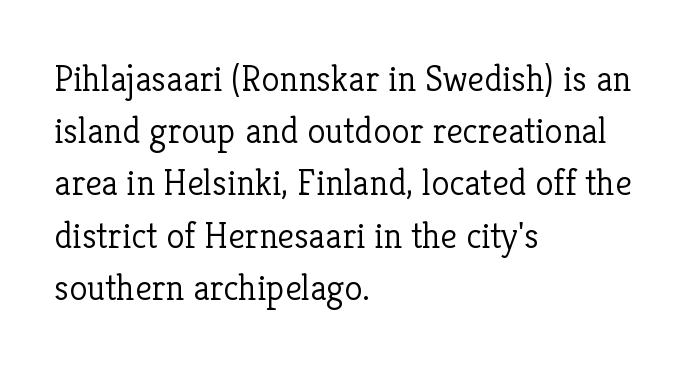
Q: Is the text bold? A: No.
Q: Is the text italic (slanted)? A: No, it is upright.
Q: Is the typeface a serif or a sans-serif typeface? A: Serif.
Q: Is the text underlined? A: No.
Q: How is the paragraph aligned? A: Left-aligned.
Q: Is the spacing between letters normal or unusually wide? A: Normal.
Q: Is the spacing between lines tight, normal or loose? A: Normal.
Q: Width (condensed, normal, or wide)? A: Normal.
Q: Stroke contrast? A: Low.
Q: x-height? A: Medium.
Q: Monospaced? A: No.
